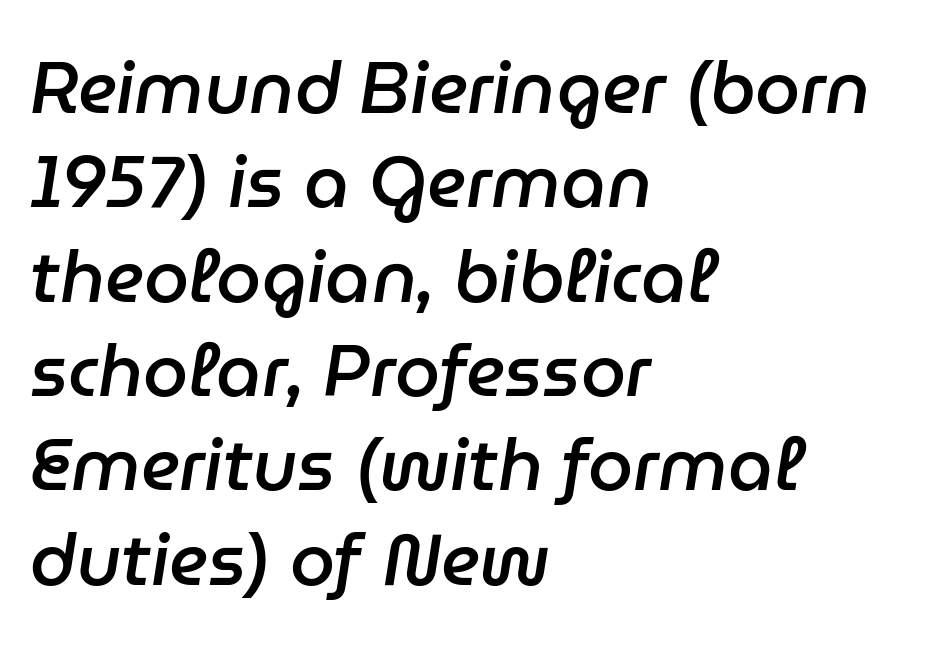
{"italic": "yes", "lean": "right", "slant_degrees": 9, "bold": "semi", "weight": "semibold", "width": "normal", "stroke_contrast": "low", "x_height": "medium", "monospaced": "no", "underline": "no", "align": "left", "line_spacing": "normal", "line_spacing_ratio": 1.31, "letter_spacing": "normal", "letter_spacing_em": 0.0, "glyph_px": 72}
